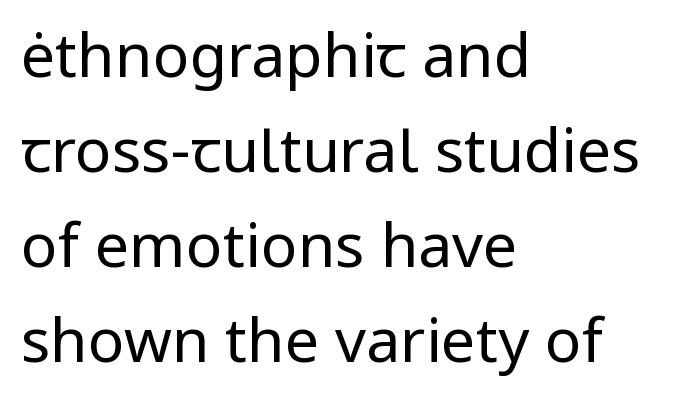
The image shows 61 px regular-weight sans-serif type, upright; set left-aligned, normal line spacing (1.56x), normal letter spacing, not underlined; low stroke contrast and a medium x-height.
